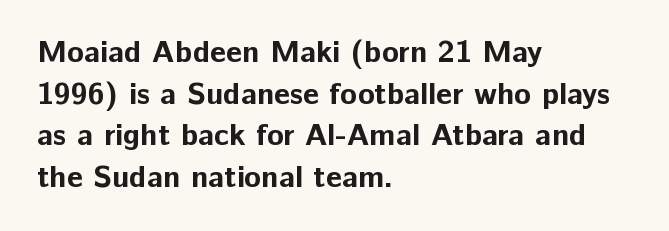
The passage shown is typed in a proportional face where columns would drift. No italicization has been applied; the sample stays upright. The passage shown is typeset with a sans-serif family. Underlining? Definitely not there. Heavy, bold letterforms. Left-aligned paragraph, ragged on the right.
